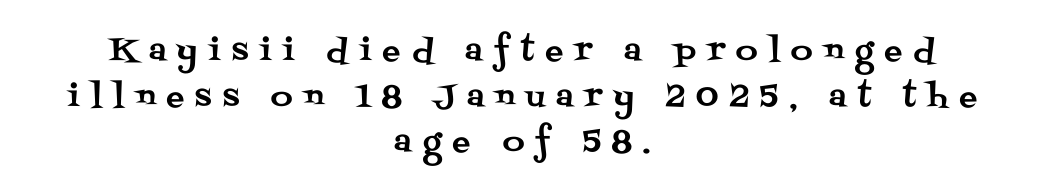
Q: Is the text italic (slanted)? A: No, it is upright.
Q: Is the typeface a serif or a sans-serif typeface? A: Serif.
Q: Is the text underlined? A: No.
Q: How is the paragraph aligned? A: Centered.
Q: Is the spacing between letters normal or unusually wide? A: Unusually wide.
Q: Is the spacing between lines tight, normal or loose? A: Normal.
Q: Width (condensed, normal, or wide)? A: Normal.
Q: Stroke contrast? A: Medium.
Q: x-height? A: Large.
Q: Monospaced? A: No.
